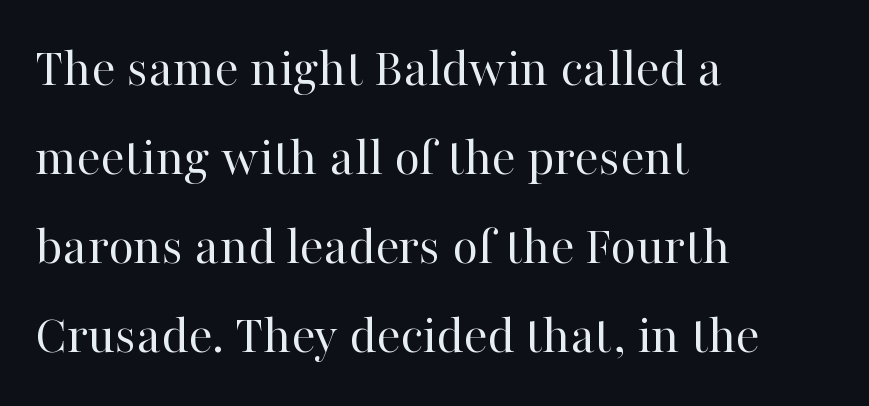
{"serif": "yes", "italic": "no", "bold": "no", "weight": "regular", "width": "normal", "stroke_contrast": "high", "x_height": "medium", "monospaced": "no", "underline": "no", "align": "left", "line_spacing": "normal", "line_spacing_ratio": 1.59, "letter_spacing": "normal", "letter_spacing_em": 0.0, "glyph_px": 56}
